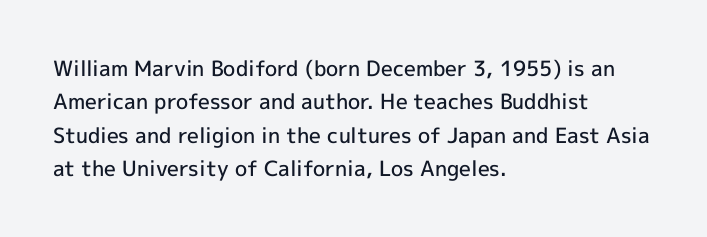
Q: Is the text bold? A: Semi-bold.
Q: Is the text italic (slanted)? A: No, it is upright.
Q: Is the text underlined? A: No.
Q: How is the paragraph aligned? A: Left-aligned.
Q: Is the spacing between letters normal or unusually wide? A: Normal.
Q: Is the spacing between lines tight, normal or loose? A: Normal.
